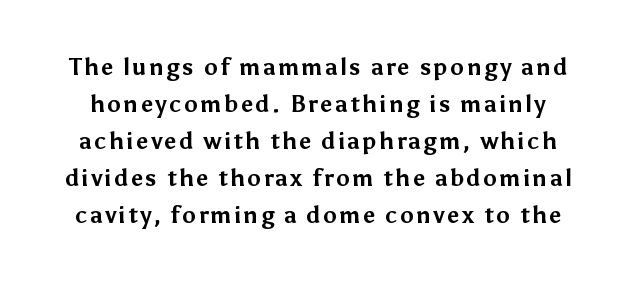
The image shows 23 px bold type, upright; set normal line spacing (1.61x), not underlined.
